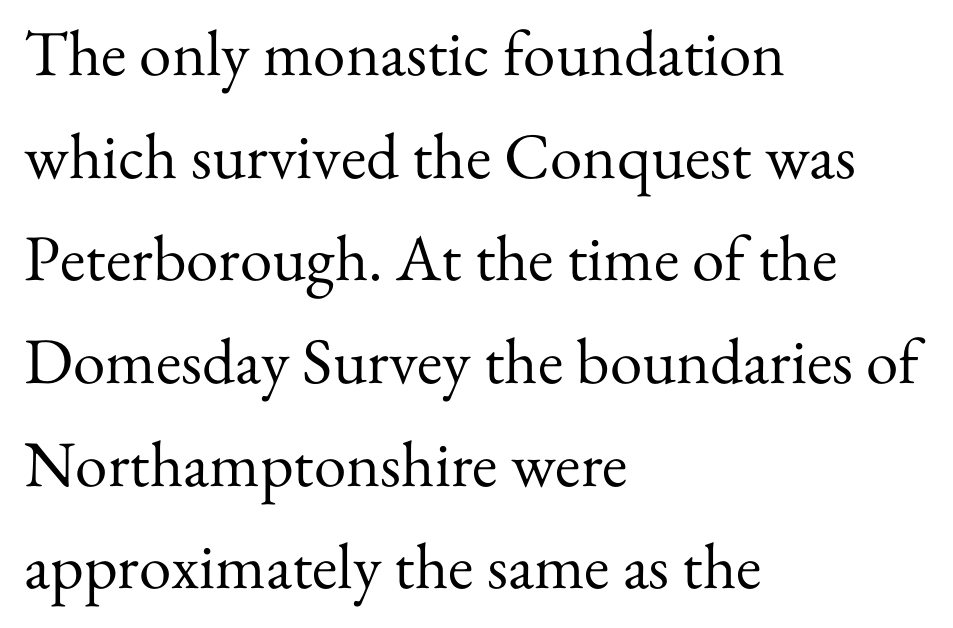
A roman cut, with each character standing at attention. The words here are not underlined. Note: serifs present on the glyphs. Summary of weight: not heavy and not bold. Spacing verdict: proportional, widths tailored to each character. Is there much room between lines? A standard amount, neither cramped nor airy.
